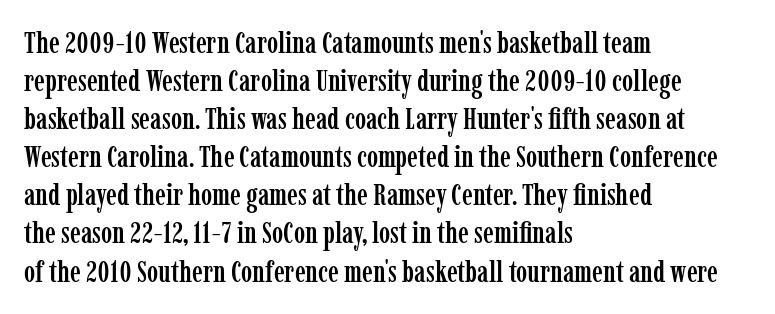
Q: Is the text italic (slanted)? A: No, it is upright.
Q: Is the typeface a serif or a sans-serif typeface? A: Serif.
Q: Is the text underlined? A: No.
Q: How is the paragraph aligned? A: Left-aligned.
Q: Is the spacing between letters normal or unusually wide? A: Normal.
Q: Is the spacing between lines tight, normal or loose? A: Normal.
Q: Width (condensed, normal, or wide)? A: Condensed.
Q: Stroke contrast? A: Low.
Q: x-height? A: Medium.
Q: Monospaced? A: No.
